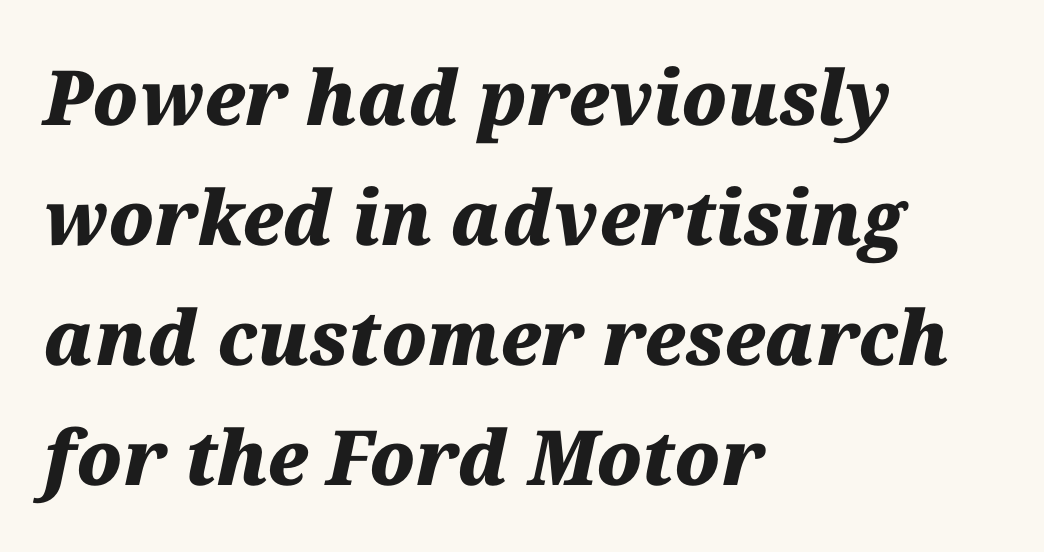
The image shows 76 px heavy type, italic (leaning right); set left-aligned, normal line spacing (1.58x), normal letter spacing, not underlined; medium stroke contrast and a medium x-height.
